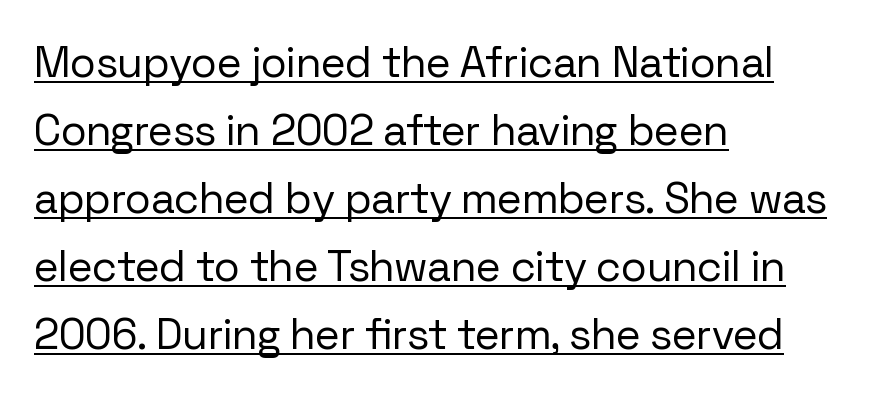
{"serif": "no", "italic": "no", "bold": "no", "weight": "regular", "width": "normal", "stroke_contrast": "low", "x_height": "medium", "monospaced": "no", "underline": "yes", "align": "left", "line_spacing": "normal", "line_spacing_ratio": 1.58, "letter_spacing": "normal", "letter_spacing_em": 0.0, "glyph_px": 43}
